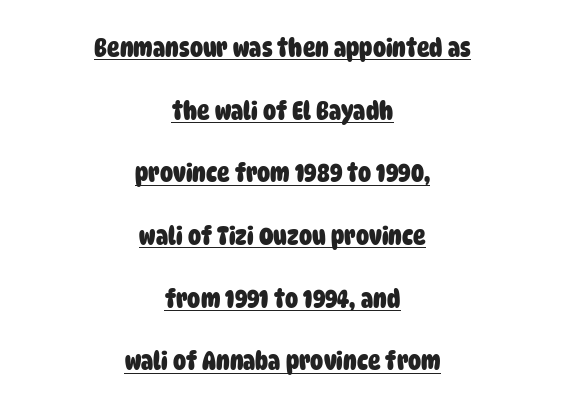
The image shows 26 px bold type; set centered, loose line spacing (2.41x), normal letter spacing, underlined.
